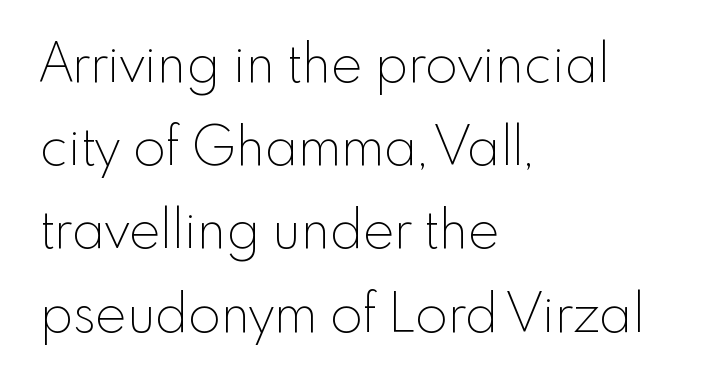
This sample uses an upright cut, with every glyph sitting square on the baseline. Caption: multi-line text, flush left, ragged right. Stems and bowls with no extra thickness — not bold. The type family on display is of the sans-serif kind. The passage shown stacks its lines at a standard gap.
